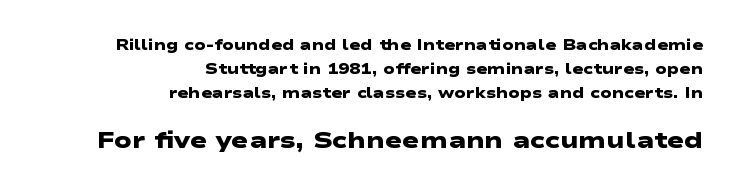
The image shows 23 px bold type; set right-aligned, normal line spacing (1.59x), normal letter spacing, not underlined; the second (bottom) block is 1.53x larger.
